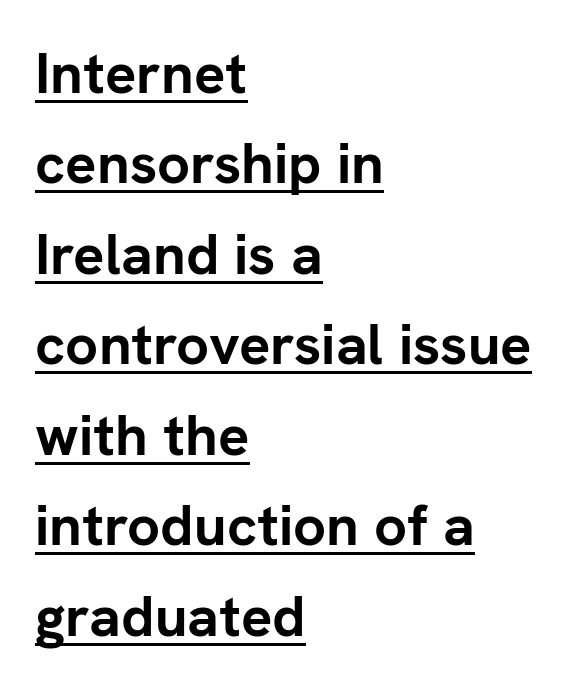
The image shows 58 px semibold sans-serif type, upright; set left-aligned, normal line spacing (1.56x), normal letter spacing, underlined; low stroke contrast and a medium x-height.
